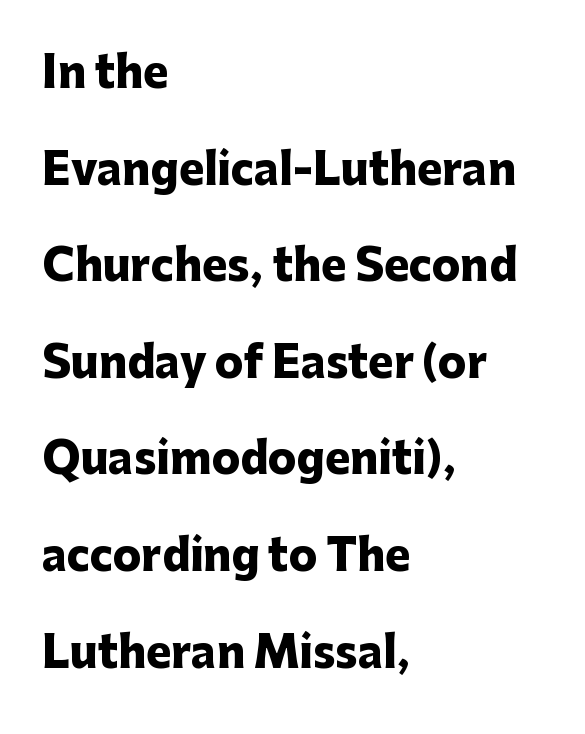
{"serif": "no", "italic": "no", "bold": "yes", "weight": "heavy", "width": "normal", "stroke_contrast": "low", "x_height": "medium", "monospaced": "no", "underline": "no", "align": "left", "line_spacing": "loose", "line_spacing_ratio": 2.3, "letter_spacing": "normal", "letter_spacing_em": 0.0, "glyph_px": 42}
